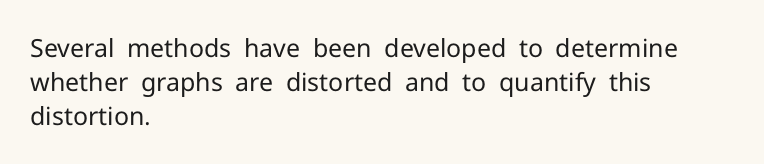
The image shows 25 px text type, upright; set left-aligned, normal line spacing (1.37x), normal letter spacing, not underlined.
